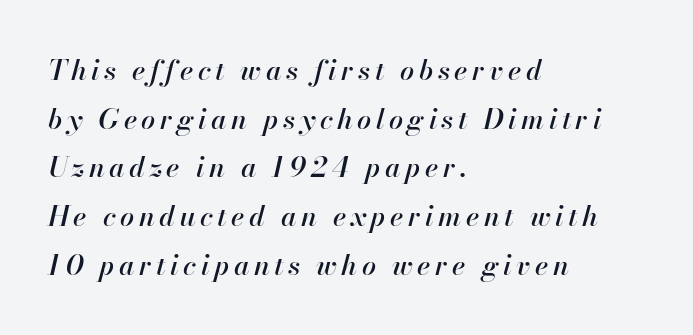
{"italic": "yes", "lean": "right", "slant_degrees": 13, "width": "normal", "stroke_contrast": "high", "x_height": "small", "monospaced": "no", "underline": "no", "align": "left", "line_spacing_ratio": 1.74, "glyph_px": 28}
